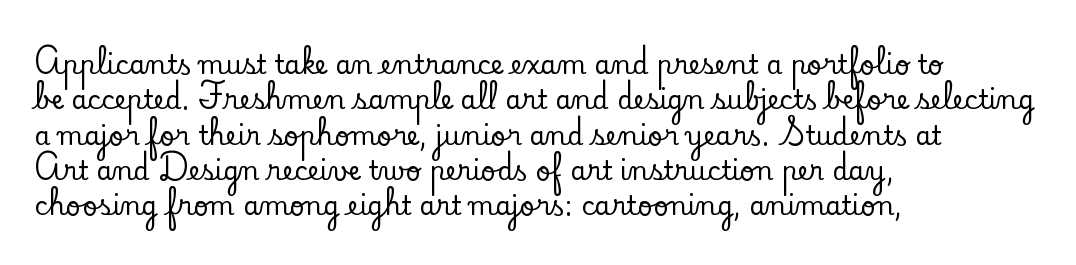
The passage shown stacks its lines at a standard gap. These lines stack with their left ends in a neat column. A roman cut, with each character standing at attention. Caption: standard tracking, unaltered. Words float on clear page, feet unadorned.
